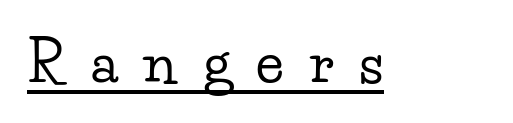
The image shows 56 px wide serif type, upright; set unusually wide letter spacing (+0.46 em), underlined; low stroke contrast and a small x-height.
